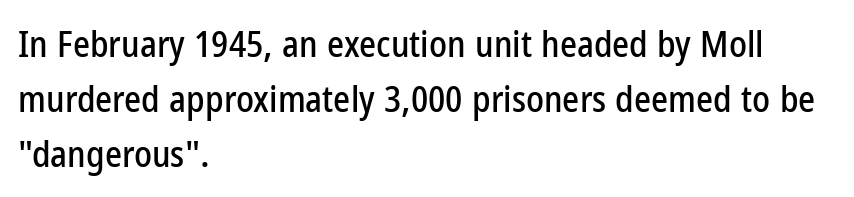
The image shows 36 px condensed sans-serif type, upright; set left-aligned, normal line spacing (1.53x), normal letter spacing, not underlined; low stroke contrast and a medium x-height.
